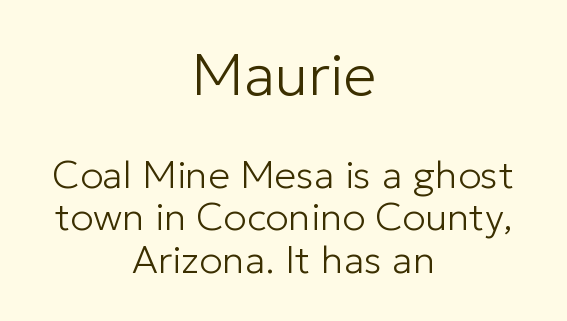
{"serif": "no", "italic": "no", "bold": "no", "weight": "light", "width": "normal", "stroke_contrast": "low", "x_height": "medium", "monospaced": "no", "underline": "no", "align": "center", "line_spacing": "tight", "line_spacing_ratio": 1.09, "letter_spacing": "normal", "letter_spacing_em": 0.0, "larger_block": "first", "size_ratio": 1.51, "glyph_px": 59}
